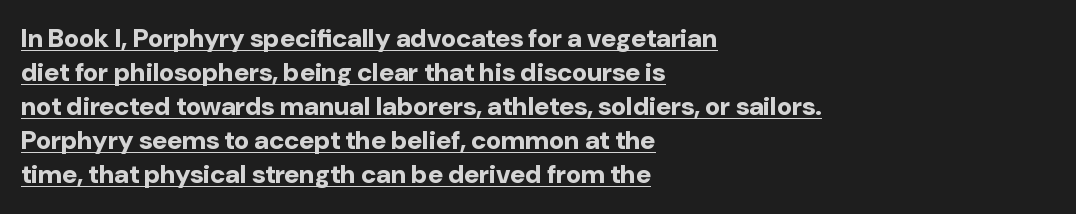
{"italic": "no", "bold": "yes", "underline": "yes", "align": "left", "line_spacing": "normal", "line_spacing_ratio": 1.31, "letter_spacing": "normal", "letter_spacing_em": 0.0, "glyph_px": 26}
